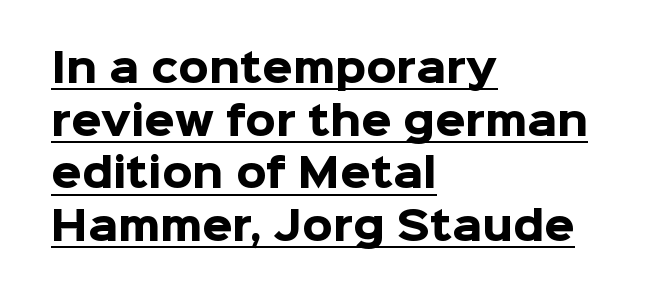
The characters look thick and weighty, a clear bold. Spacing verdict: proportional, widths tailored to each character. Descenders here cross a horizontal rule under the line. Posture: straight, roman, zero tilt. In terms of leading, this rendering sits right in the middle. Caption: multi-line text, flush left, ragged right.
